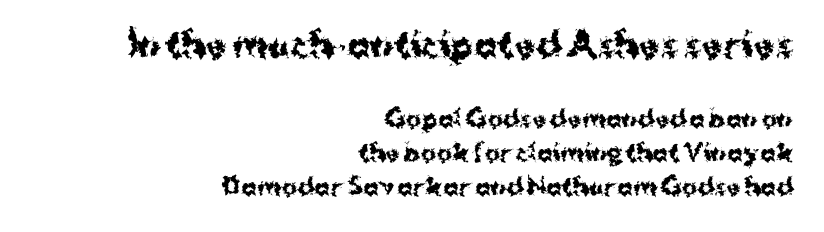
Q: Is the text bold? A: Yes.
Q: Is the text italic (slanted)? A: No, it is upright.
Q: Is the typeface a serif or a sans-serif typeface? A: Sans-serif.
Q: Is the text underlined? A: No.
Q: How is the paragraph aligned? A: Right-aligned.
Q: Is the spacing between letters normal or unusually wide? A: Normal.
Q: Is the spacing between lines tight, normal or loose? A: Normal.
Q: Which block of text is set in a larger size, the first (top) or the second (bottom)? A: The first (top) one.
Q: Width (condensed, normal, or wide)? A: Normal.
Q: Stroke contrast? A: Medium.
Q: x-height? A: Medium.
Q: Monospaced? A: No.
